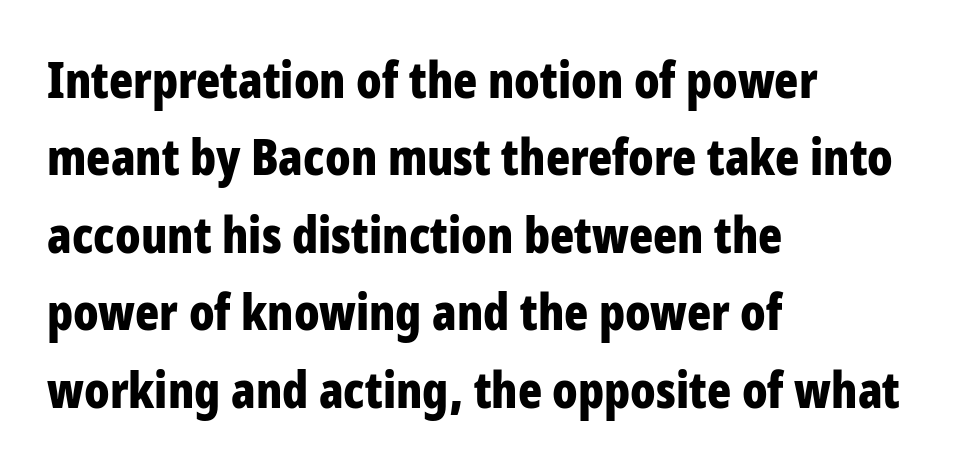
You could not count columns in this text — the font is proportionally spaced. Only glyphs here, with clear space below each row. The passage shown stacks its lines at a standard gap. Its strokes are broad and dark, the hallmark of bold type.
